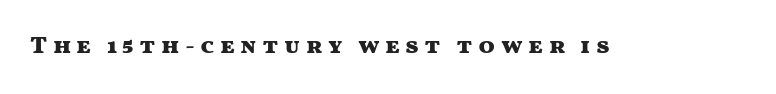
{"italic": "no", "bold": "yes", "underline": "no", "letter_spacing": "wide", "letter_spacing_em": 0.22, "glyph_px": 24}
